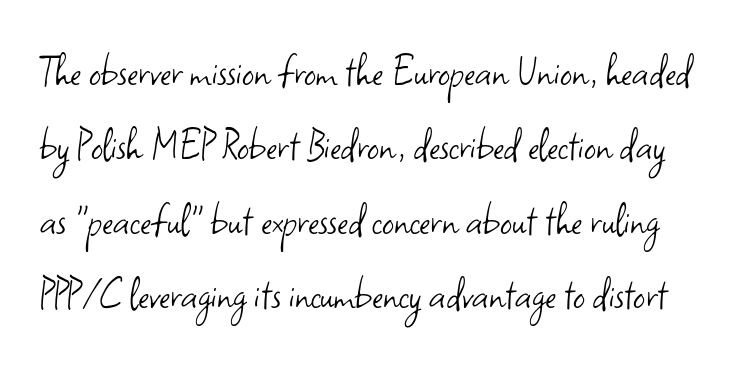
Q: Is the text bold? A: No.
Q: Is the text italic (slanted)? A: Yes.
Q: Is the typeface a serif or a sans-serif typeface? A: Sans-serif.
Q: Is the text underlined? A: No.
Q: Is the spacing between letters normal or unusually wide? A: Normal.
Q: Is the spacing between lines tight, normal or loose? A: Normal.
Q: Width (condensed, normal, or wide)? A: Normal.
Q: Stroke contrast? A: Low.
Q: x-height? A: Small.
Q: Monospaced? A: No.
